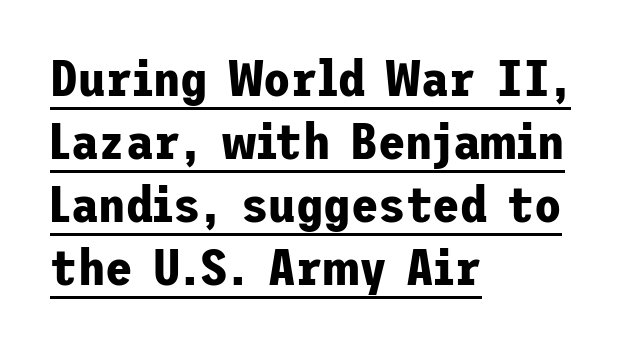
Nothing sits at the stroke ends, so this counts as sans-serif. Default kerning and tracking; the words read as compact shapes. Heavy-handed strokes throughout: this text is bold. Honestly, the underline is the first thing you notice here. Left-aligned paragraph, ragged on the right. Every stem runs plumb, perpendicular to the baseline.
